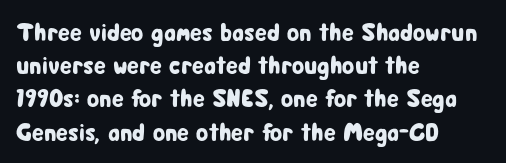
Students, observe: this is what conventionally led text looks like. Look at the tracking — it's just the regular setting, nothing added. The paragraph has a hard left edge and a soft right edge. Check under the words: just untouched page. The lettering holds an erect, upright posture throughout.
